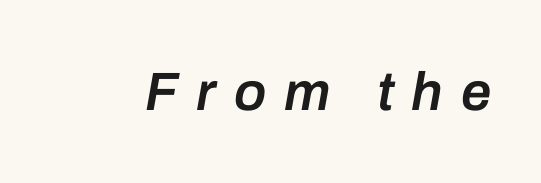
Q: Is the text bold? A: Semi-bold.
Q: Is the text italic (slanted)? A: Yes, it leans right by about 10 degrees.
Q: Is the text underlined? A: No.
Q: Is the spacing between letters normal or unusually wide? A: Unusually wide.
Q: Width (condensed, normal, or wide)? A: Normal.
Q: Stroke contrast? A: Low.
Q: x-height? A: Medium.
Q: Monospaced? A: No.
